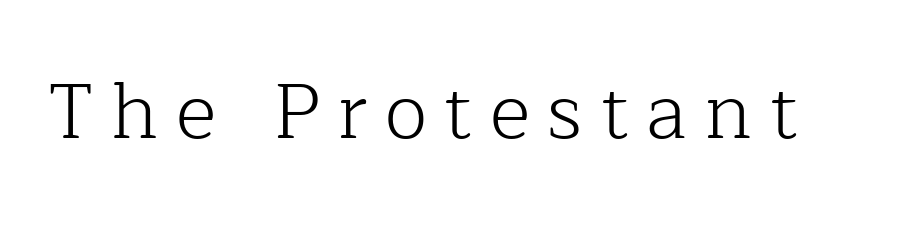
Note the varied advance widths — an 'i' is clearly narrower than an 'm'. Honestly, there is no underline to notice here at all. Short note: letters widely spaced. This is serif lettering, the kind often seen in printed books. Posture: vertical.
